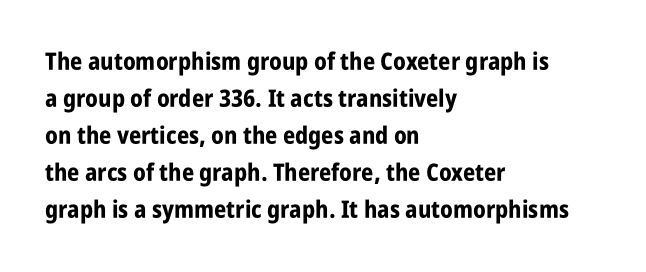
Q: Is the text bold? A: Yes.
Q: Is the text italic (slanted)? A: No, it is upright.
Q: Is the text underlined? A: No.
Q: How is the paragraph aligned? A: Left-aligned.
Q: Is the spacing between letters normal or unusually wide? A: Normal.
Q: Is the spacing between lines tight, normal or loose? A: Normal.
